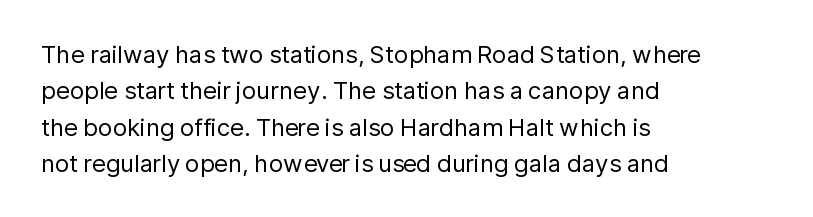
{"italic": "no", "bold": "no", "underline": "no", "align": "left", "line_spacing": "normal", "line_spacing_ratio": 1.52, "letter_spacing": "normal", "letter_spacing_em": 0.0, "glyph_px": 24}
